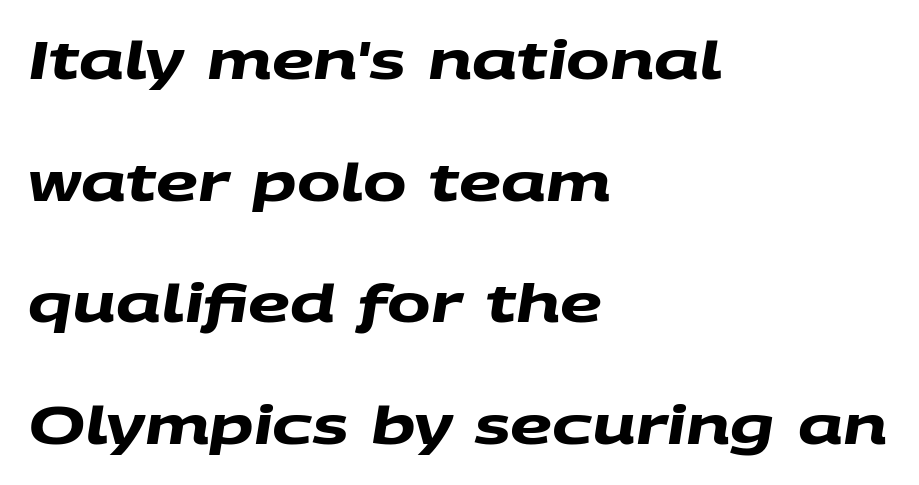
Proportional: the letters do not fall into vertical columns. This rendering uses left alignment, leaving the right contour irregular. Bold? Absolutely — the strokes are thick and heavy. The rendering shows plain stroke endings on the letterforms — a sans-serif design. Short note: letters normally spaced. Descenders hang freely into open space.
